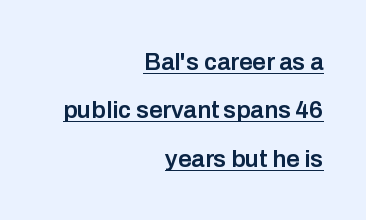
{"italic": "no", "bold": "semi", "underline": "yes", "align": "right", "line_spacing": "loose", "line_spacing_ratio": 2.02, "letter_spacing": "normal", "letter_spacing_em": 0.0, "glyph_px": 24}
